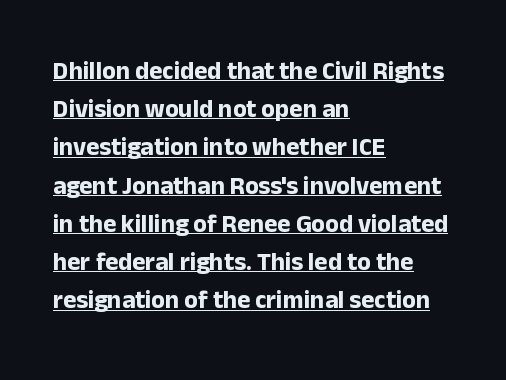
Is the block centered? No — it sits flush against the left margin. A full-strength bold gives these letters their thick strokes. A baseline rule has been typeset under these characters. Tracking here is standard; glyphs follow each other at the usual distance. This block has exactly the height ordinary leading produces.
